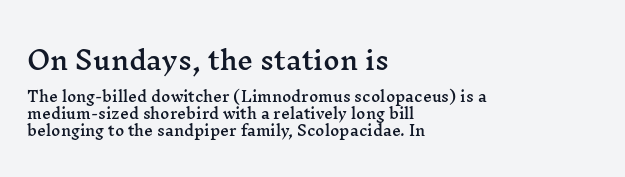
The image shows 25 px text type, upright; set left-aligned, line spacing 1.23x, normal letter spacing, not underlined; the first (top) block is 1.79x larger.
